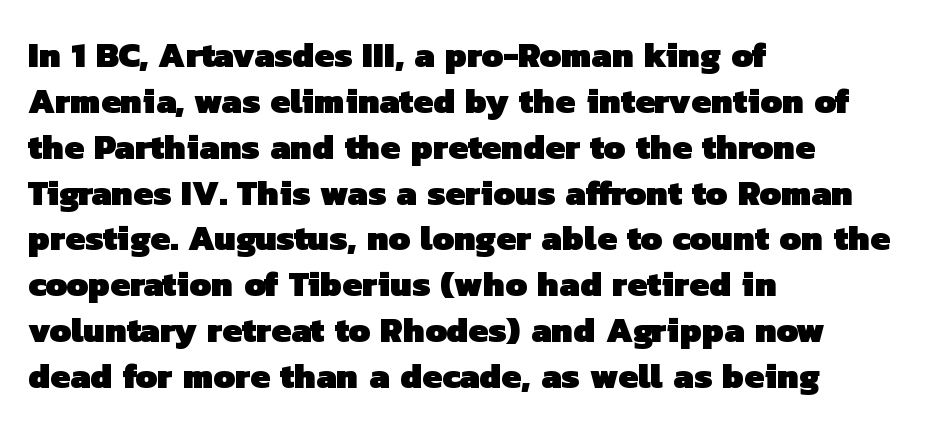
Q: Is the text bold? A: Yes.
Q: Is the typeface a serif or a sans-serif typeface? A: Sans-serif.
Q: Is the text underlined? A: No.
Q: How is the paragraph aligned? A: Left-aligned.
Q: Is the spacing between letters normal or unusually wide? A: Normal.
Q: Is the spacing between lines tight, normal or loose? A: Normal.
Q: Width (condensed, normal, or wide)? A: Normal.
Q: Stroke contrast? A: Low.
Q: x-height? A: Medium.
Q: Monospaced? A: No.
